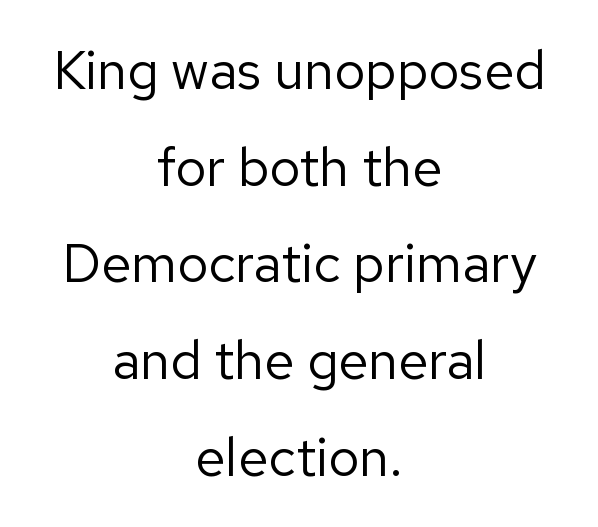
Q: Is the text bold? A: No.
Q: Is the text italic (slanted)? A: No, it is upright.
Q: Is the typeface a serif or a sans-serif typeface? A: Sans-serif.
Q: Is the text underlined? A: No.
Q: How is the paragraph aligned? A: Centered.
Q: Is the spacing between letters normal or unusually wide? A: Normal.
Q: Width (condensed, normal, or wide)? A: Normal.
Q: Stroke contrast? A: Low.
Q: x-height? A: Medium.
Q: Monospaced? A: No.
